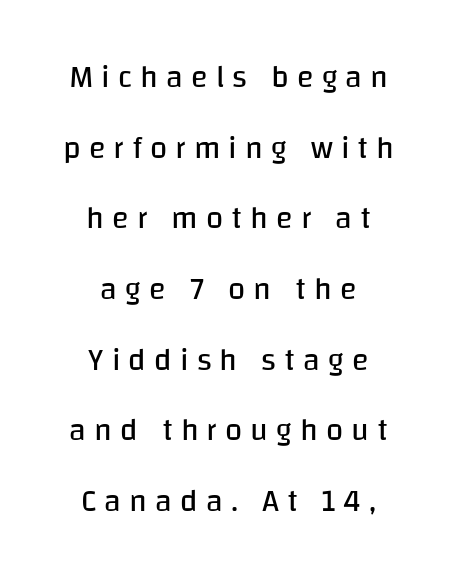
Here the designer chose a conventional face with non-uniform glyph widths. Has an underline been added? It has not. The letters look calm and open, with moderate or lighter stems. If you measured baseline to baseline, you'd find a long distance. The glyphs in this specimen are sans serif. Leftover space on each line is divided equally before and after the words.
